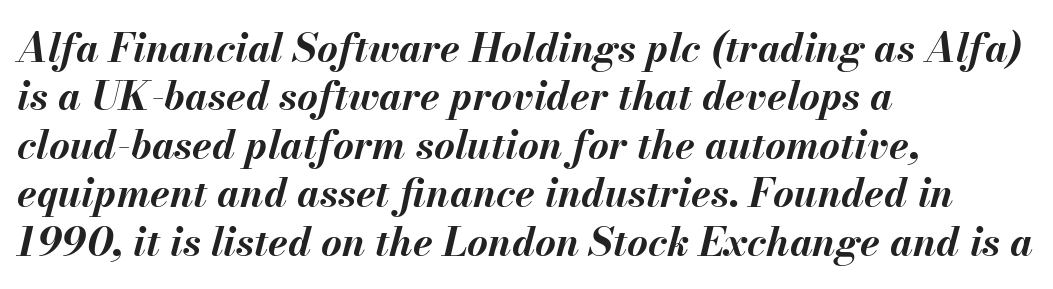
This sample is left-justified, so line endings fall wherever the words run out. Bold? Absolutely — the strokes are thick and heavy. Character widths vary here, with narrow letters taking less room than wide ones. This sample uses plain, unmodified letter spacing.
